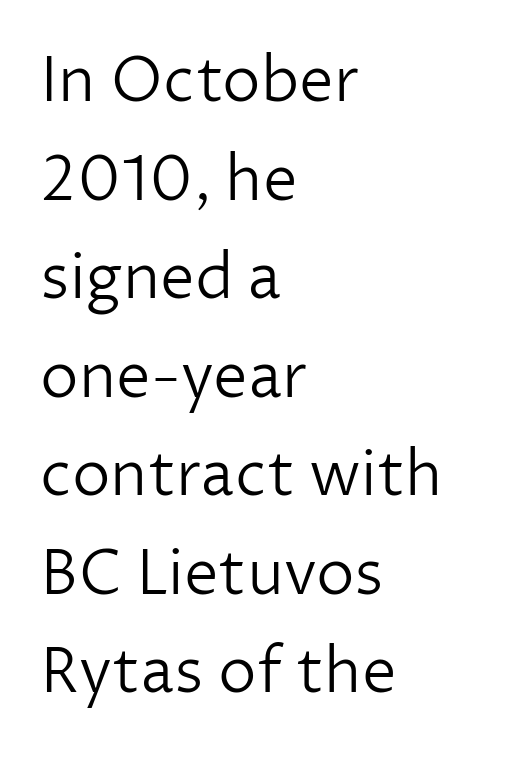
{"serif": "no", "italic": "no", "bold": "no", "weight": "light", "width": "normal", "stroke_contrast": "low", "x_height": "medium", "monospaced": "no", "underline": "no", "align": "left", "line_spacing": "normal", "line_spacing_ratio": 1.59, "letter_spacing": "normal", "letter_spacing_em": 0.0, "glyph_px": 62}
